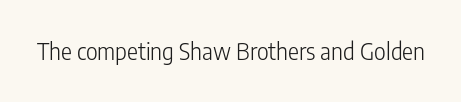
{"italic": "no", "bold": "no", "underline": "no", "letter_spacing": "normal", "letter_spacing_em": 0.0, "glyph_px": 23}
